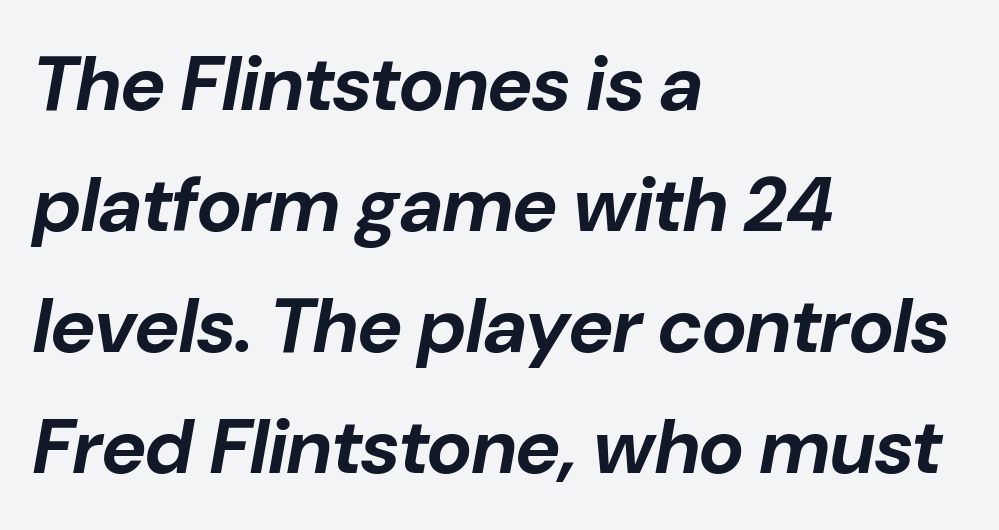
The image shows 77 px bold type, italic (leaning right); set left-aligned, normal line spacing (1.57x), normal letter spacing, not underlined; low stroke contrast and a medium x-height.
